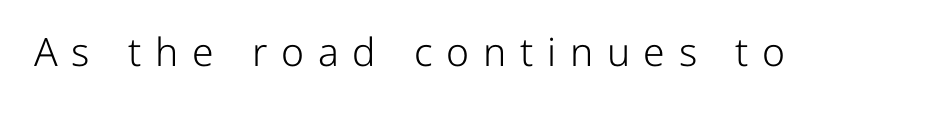
{"serif": "no", "italic": "no", "bold": "no", "weight": "light", "width": "normal", "stroke_contrast": "low", "x_height": "medium", "monospaced": "no", "underline": "no", "letter_spacing": "wide", "letter_spacing_em": 0.35, "glyph_px": 39}
